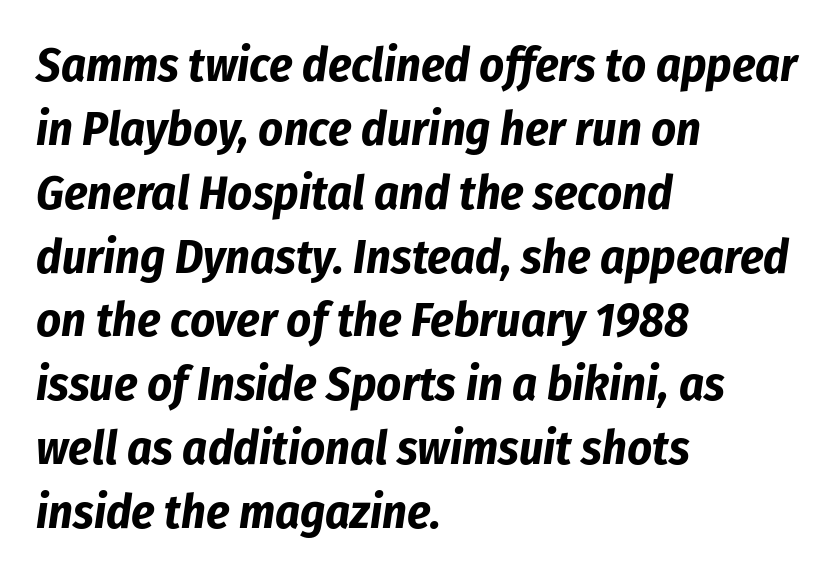
{"italic": "yes", "lean": "right", "slant_degrees": 8, "bold": "yes", "weight": "bold", "width": "condensed", "stroke_contrast": "low", "x_height": "medium", "monospaced": "no", "underline": "no", "align": "left", "line_spacing": "normal", "line_spacing_ratio": 1.33, "letter_spacing": "normal", "letter_spacing_em": 0.0, "glyph_px": 48}
